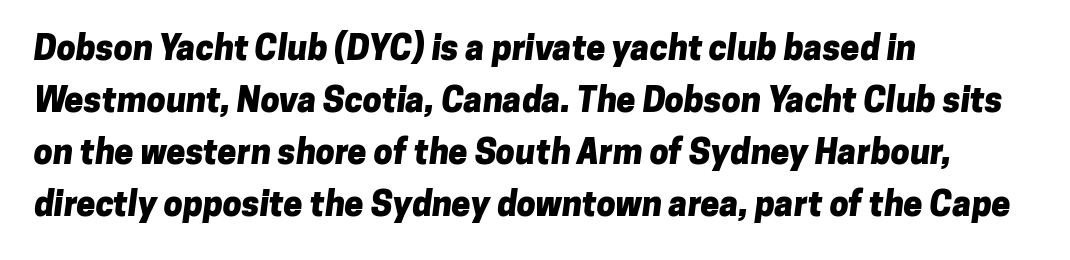
{"serif": "no", "bold": "yes", "weight": "heavy", "width": "normal", "stroke_contrast": "low", "x_height": "medium", "monospaced": "no", "underline": "no", "align": "left", "line_spacing": "normal", "line_spacing_ratio": 1.53, "letter_spacing": "normal", "letter_spacing_em": 0.0, "glyph_px": 34}
